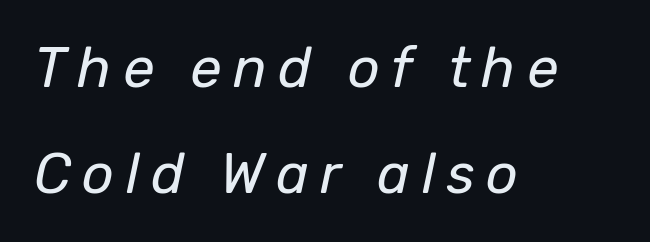
Q: Is the text bold? A: No.
Q: Is the text italic (slanted)? A: Yes, it leans right by about 12 degrees.
Q: Is the text underlined? A: No.
Q: How is the paragraph aligned? A: Left-aligned.
Q: Is the spacing between letters normal or unusually wide? A: Unusually wide.
Q: Is the spacing between lines tight, normal or loose? A: Loose.
Q: Width (condensed, normal, or wide)? A: Normal.
Q: Stroke contrast? A: Low.
Q: x-height? A: Medium.
Q: Monospaced? A: No.
